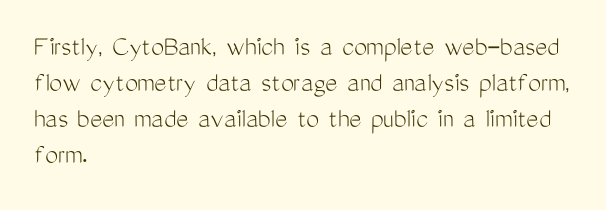
{"serif": "no", "italic": "no", "bold": "no", "weight": "light", "width": "condensed", "stroke_contrast": "medium", "x_height": "medium", "monospaced": "no", "underline": "no", "align": "left", "line_spacing_ratio": 1.24, "letter_spacing": "normal", "letter_spacing_em": 0.0, "glyph_px": 29}
